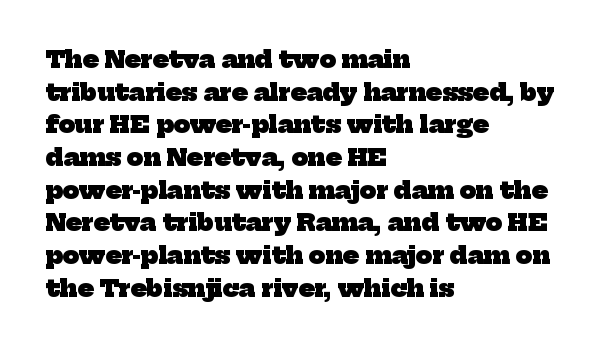
{"bold": "yes", "underline": "no", "align": "left", "line_spacing": "normal", "line_spacing_ratio": 1.42, "letter_spacing": "normal", "letter_spacing_em": 0.0, "glyph_px": 23}
